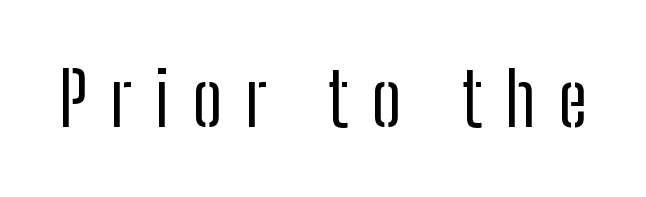
The image shows 74 px regular-weight, condensed sans-serif type, upright; set unusually wide letter spacing (+0.31 em), not underlined; low stroke contrast and a medium x-height.
